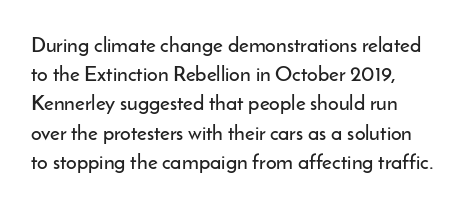
Each word holds together tightly as a unit, with standard inter-letter gaps. Left-aligned paragraph, ragged on the right. The vertical gap from one line to the next is medium. Nope, not italic — everything's standing straight. Check the space under the baseline: it is left empty.
